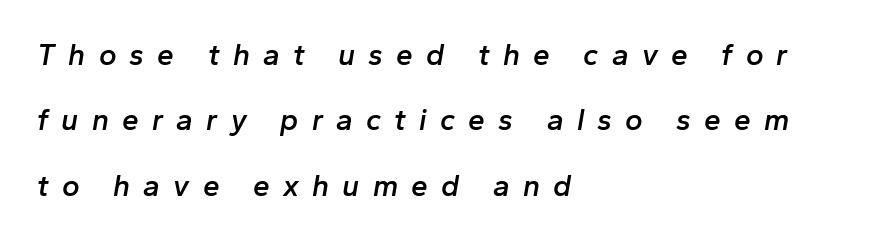
The image shows 30 px semibold type, italic (leaning right); set left-aligned, loose line spacing (2.18x), unusually wide letter spacing (+0.44 em), not underlined; low stroke contrast and a medium x-height.
